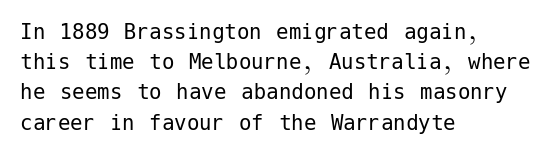
{"italic": "no", "bold": "no", "underline": "no", "align": "left", "line_spacing_ratio": 1.21, "letter_spacing": "normal", "letter_spacing_em": 0.0, "glyph_px": 25}
